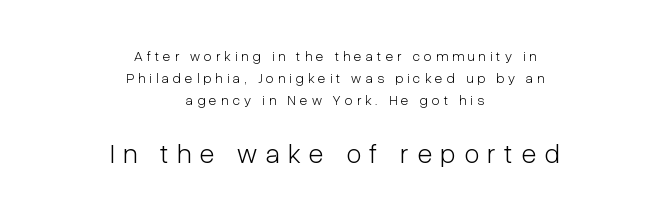
{"serif": "no", "italic": "no", "bold": "no", "weight": "light", "width": "condensed", "stroke_contrast": "low", "x_height": "medium", "monospaced": "no", "underline": "no", "align": "center", "line_spacing": "normal", "line_spacing_ratio": 1.56, "letter_spacing": "wide", "letter_spacing_em": 0.3, "larger_block": "second", "size_ratio": 2.0, "glyph_px": 28}
